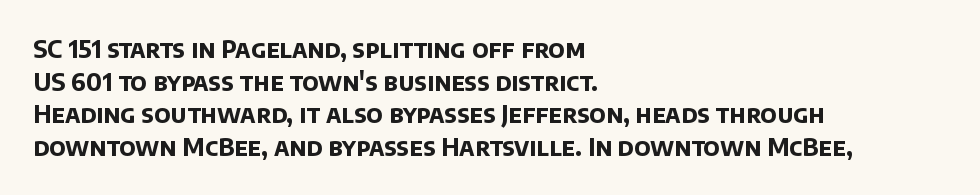
{"bold": "yes", "underline": "no", "align": "left", "line_spacing": "normal", "line_spacing_ratio": 1.36, "letter_spacing": "normal", "letter_spacing_em": 0.0, "glyph_px": 24}
